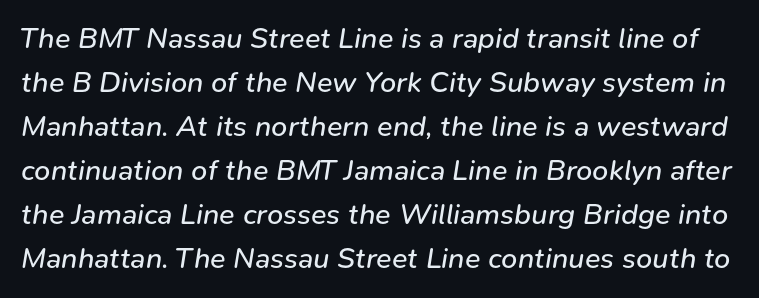
The weight tops out at a normal text grade. The face used here is proportionally spaced, like ordinary book or web type. Regular leading. Is the letter spacing exaggerated? No — it looks like the ordinary default. Only glyphs here, with clear space below each row. Characters are canted at an angle relative to the baseline's perpendicular.
